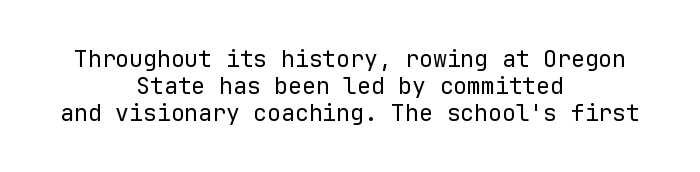
Q: Is the text bold? A: No.
Q: Is the text italic (slanted)? A: No, it is upright.
Q: Is the text underlined? A: No.
Q: How is the paragraph aligned? A: Centered.
Q: Is the spacing between letters normal or unusually wide? A: Normal.
